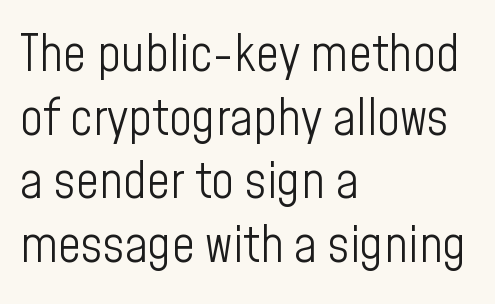
The face used here is rendered with its standard letterfit. Unlike a traditional serif, this face leaves its strokes unadorned. Regular leading. The passage shown is not bold in any degree. A typesetter would mark this as roman, not italic. Proportional: the letters do not fall into vertical columns.
